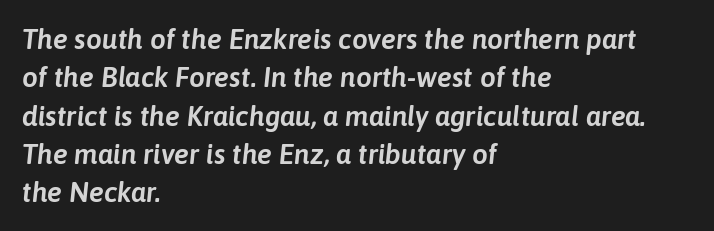
The image shows 28 px text type, italic (leaning right); set left-aligned, normal line spacing (1.37x), normal letter spacing, not underlined; low stroke contrast and a medium x-height.
